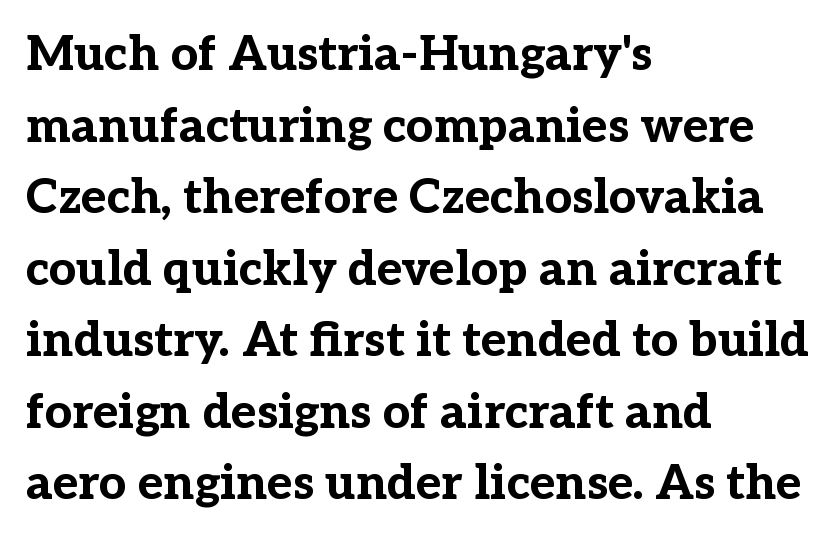
The image shows 48 px bold serif type, upright; set left-aligned, normal line spacing (1.49x), normal letter spacing, not underlined; low stroke contrast and a medium x-height.
